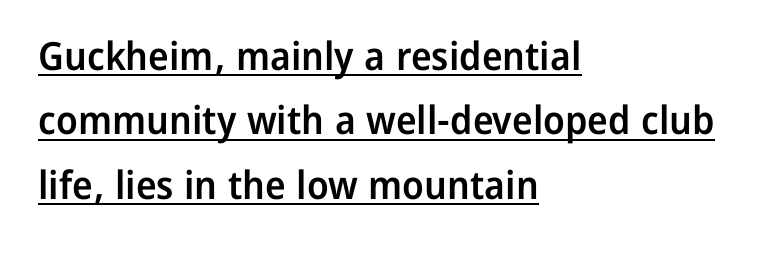
{"serif": "no", "italic": "no", "bold": "semi", "weight": "semibold", "width": "normal", "stroke_contrast": "low", "x_height": "medium", "monospaced": "no", "underline": "yes", "align": "left", "line_spacing": "normal", "line_spacing_ratio": 1.65, "letter_spacing": "normal", "letter_spacing_em": 0.0, "glyph_px": 39}
